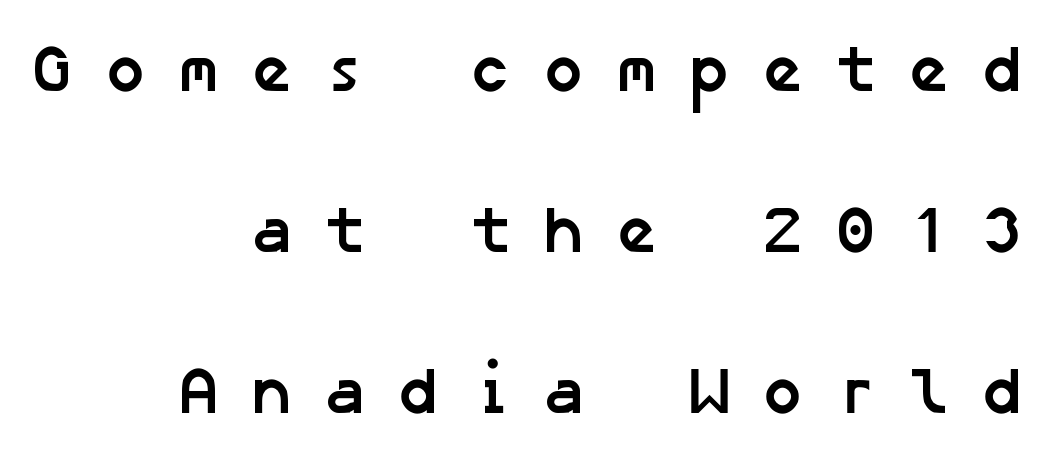
The image shows 66 px semibold sans-serif type; set right-aligned, loose line spacing (2.44x), unusually wide letter spacing (+0.44 em), not underlined; low stroke contrast and a medium x-height.
